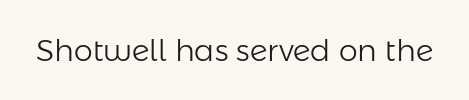
The image shows 30 px light sans-serif type, upright; set normal letter spacing, not underlined; low stroke contrast and a medium x-height.
